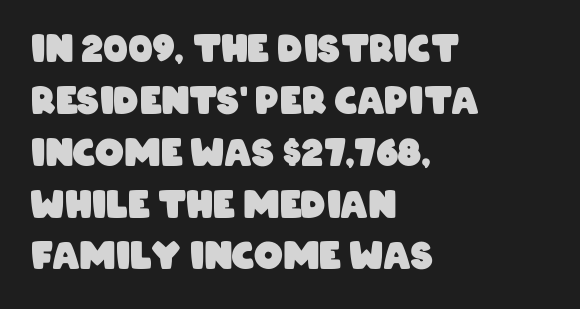
{"serif": "no", "bold": "yes", "weight": "heavy", "width": "condensed", "stroke_contrast": "low", "x_height": "large", "monospaced": "no", "underline": "no", "align": "left", "line_spacing": "normal", "line_spacing_ratio": 1.44, "letter_spacing": "normal", "letter_spacing_em": 0.0, "glyph_px": 36}
